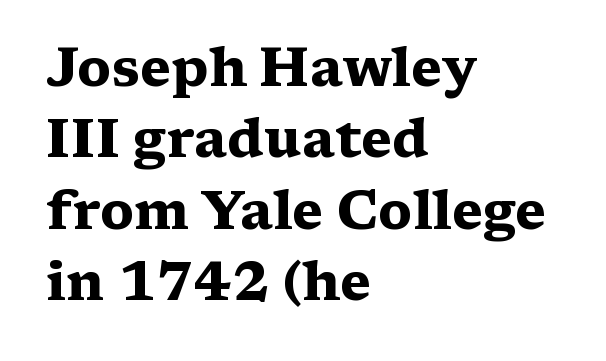
These lines stack with their left ends in a neat column. The passage shown stacks its lines at a standard gap. Summary of weight: heavy, a full bold. Posture: straight, roman, zero tilt.
